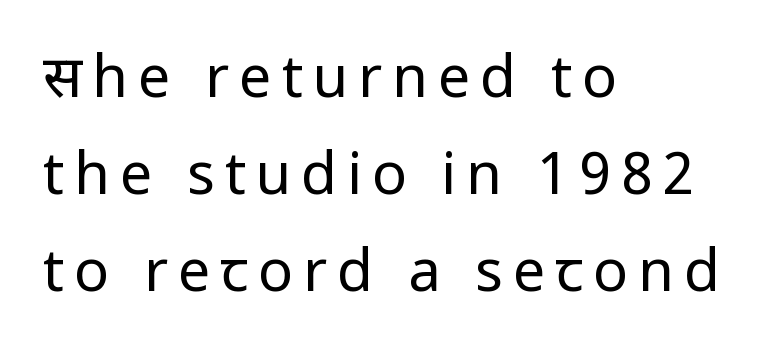
Q: Is the text bold? A: No.
Q: Is the text italic (slanted)? A: No, it is upright.
Q: Is the typeface a serif or a sans-serif typeface? A: Sans-serif.
Q: Is the text underlined? A: No.
Q: How is the paragraph aligned? A: Left-aligned.
Q: Is the spacing between lines tight, normal or loose? A: Normal.
Q: Width (condensed, normal, or wide)? A: Condensed.
Q: Stroke contrast? A: Low.
Q: x-height? A: Large.
Q: Monospaced? A: No.
